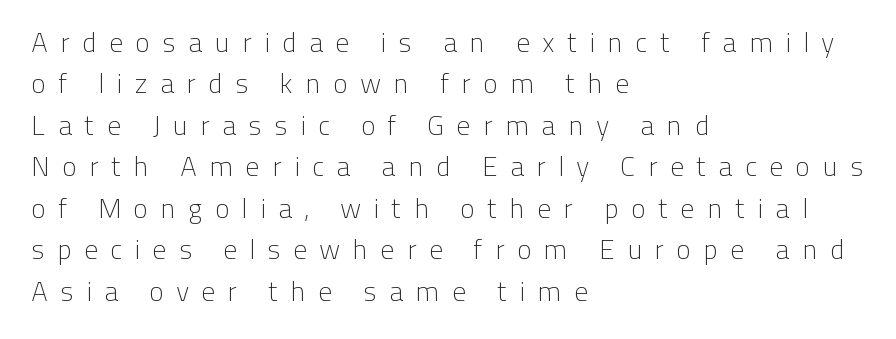
Q: Is the text bold? A: No.
Q: Is the text italic (slanted)? A: No, it is upright.
Q: Is the typeface a serif or a sans-serif typeface? A: Sans-serif.
Q: Is the text underlined? A: No.
Q: How is the paragraph aligned? A: Left-aligned.
Q: Is the spacing between letters normal or unusually wide? A: Unusually wide.
Q: Is the spacing between lines tight, normal or loose? A: Normal.
Q: Width (condensed, normal, or wide)? A: Normal.
Q: Stroke contrast? A: Low.
Q: x-height? A: Medium.
Q: Monospaced? A: No.
